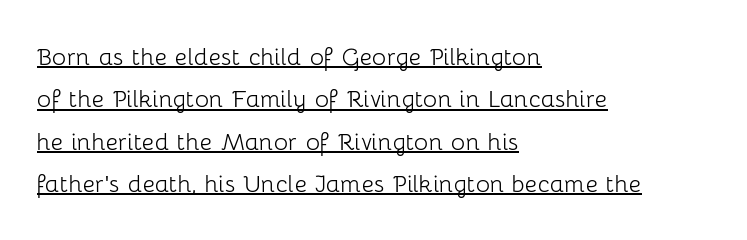
{"serif": "no", "italic": "no", "bold": "no", "weight": "light", "width": "normal", "stroke_contrast": "low", "x_height": "medium", "monospaced": "no", "underline": "yes", "align": "left", "line_spacing": "normal", "line_spacing_ratio": 1.41, "letter_spacing": "normal", "letter_spacing_em": 0.0, "glyph_px": 30}
